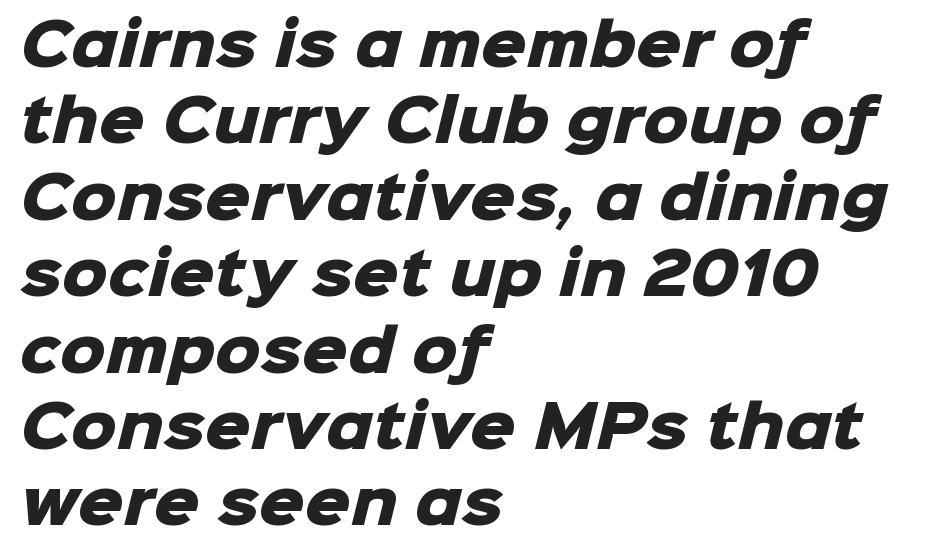
Looks like regular typesetting: each glyph gets only the width it needs. Examine the stroke ends and you'll find no serifs. Unmarked baselines from the first word to the last. Letter spacing: default.
